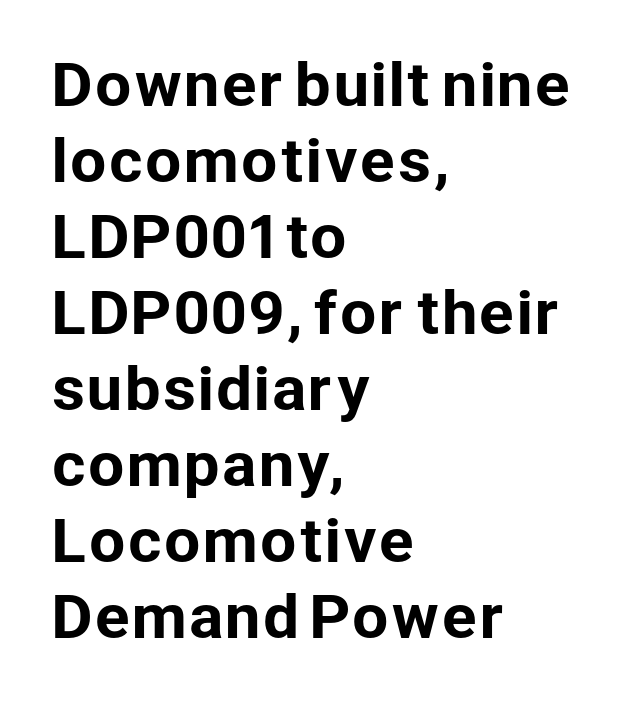
Q: Is the text italic (slanted)? A: No, it is upright.
Q: Is the typeface a serif or a sans-serif typeface? A: Sans-serif.
Q: Is the text underlined? A: No.
Q: How is the paragraph aligned? A: Left-aligned.
Q: Is the spacing between letters normal or unusually wide? A: Normal.
Q: Is the spacing between lines tight, normal or loose? A: Normal.
Q: Width (condensed, normal, or wide)? A: Normal.
Q: Stroke contrast? A: Low.
Q: x-height? A: Medium.
Q: Monospaced? A: No.
